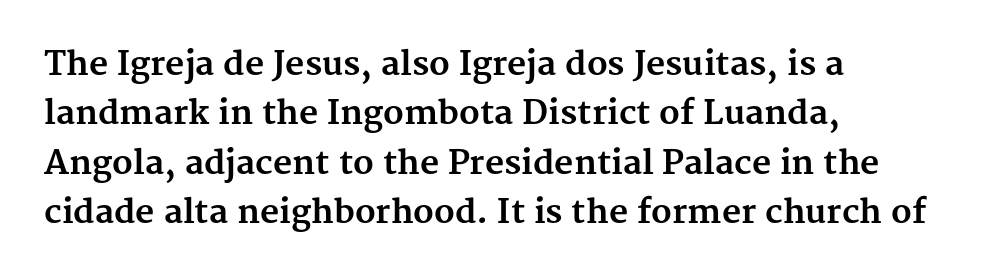
Q: Is the text bold? A: Yes.
Q: Is the text italic (slanted)? A: No, it is upright.
Q: Is the typeface a serif or a sans-serif typeface? A: Serif.
Q: Is the text underlined? A: No.
Q: How is the paragraph aligned? A: Left-aligned.
Q: Is the spacing between letters normal or unusually wide? A: Normal.
Q: Is the spacing between lines tight, normal or loose? A: Normal.
Q: Width (condensed, normal, or wide)? A: Normal.
Q: Stroke contrast? A: Medium.
Q: x-height? A: Medium.
Q: Monospaced? A: No.
